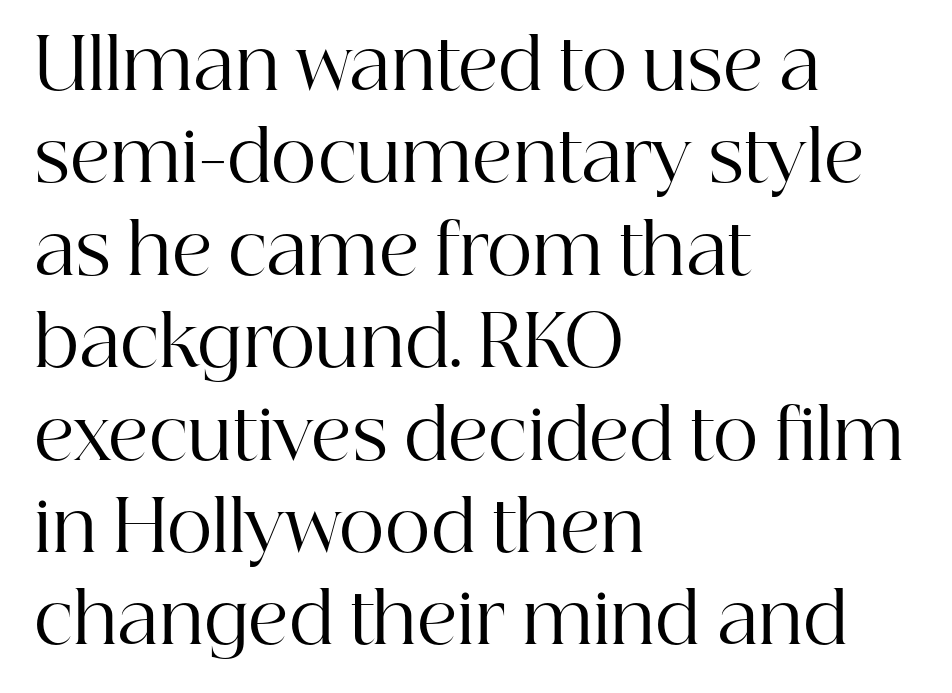
Q: Is the text bold? A: No.
Q: Is the text italic (slanted)? A: No, it is upright.
Q: Is the typeface a serif or a sans-serif typeface? A: Serif.
Q: Is the text underlined? A: No.
Q: How is the paragraph aligned? A: Left-aligned.
Q: Is the spacing between letters normal or unusually wide? A: Normal.
Q: Is the spacing between lines tight, normal or loose? A: Normal.
Q: Width (condensed, normal, or wide)? A: Normal.
Q: Stroke contrast? A: High.
Q: x-height? A: Medium.
Q: Monospaced? A: No.
